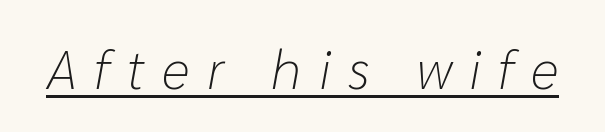
The image shows 55 px light type, italic (leaning right); set unusually wide letter spacing (+0.31 em), underlined; low stroke contrast and a medium x-height.
